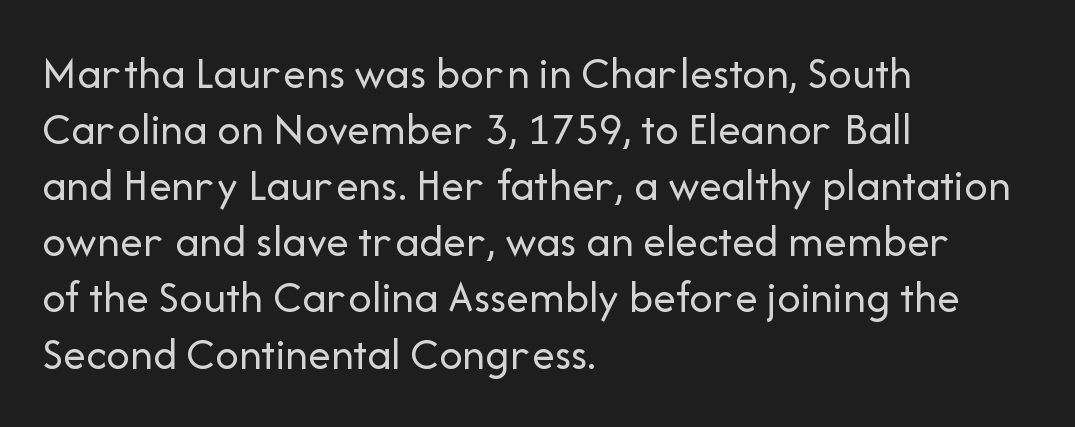
The image shows 46 px regular-weight sans-serif type, upright; set left-aligned, line spacing 1.22x, normal letter spacing, not underlined; low stroke contrast and a medium x-height.
